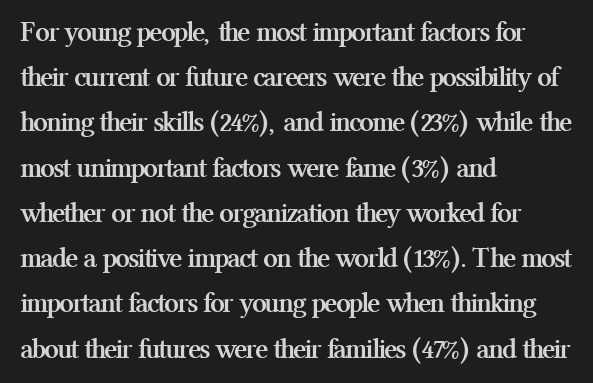
{"serif": "yes", "italic": "no", "bold": "yes", "weight": "semibold", "width": "normal", "stroke_contrast": "medium", "x_height": "medium", "monospaced": "no", "underline": "no", "align": "left", "line_spacing": "normal", "line_spacing_ratio": 1.56, "letter_spacing": "normal", "letter_spacing_em": 0.0, "glyph_px": 29}
